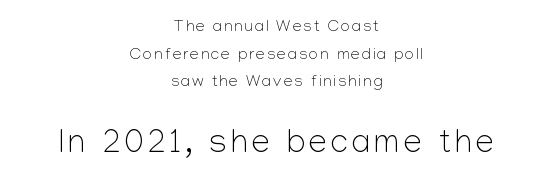
Q: Is the text bold? A: No.
Q: Is the text italic (slanted)? A: No, it is upright.
Q: Is the typeface a serif or a sans-serif typeface? A: Sans-serif.
Q: Is the text underlined? A: No.
Q: How is the paragraph aligned? A: Centered.
Q: Which block of text is set in a larger size, the first (top) or the second (bottom)? A: The second (bottom) one.
Q: Width (condensed, normal, or wide)? A: Normal.
Q: Stroke contrast? A: Low.
Q: x-height? A: Medium.
Q: Monospaced? A: No.
